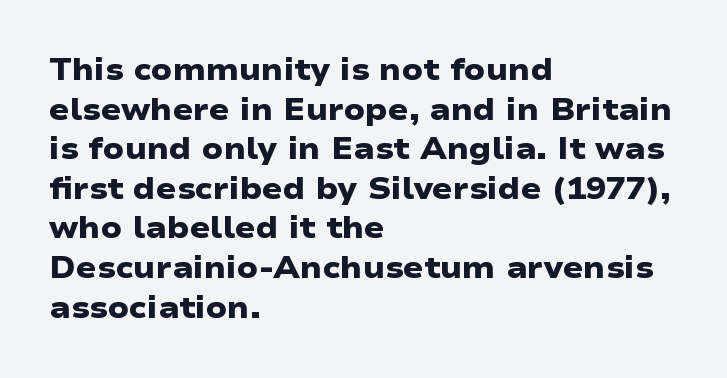
{"serif": "no", "bold": "yes", "weight": "heavy", "width": "wide", "stroke_contrast": "low", "x_height": "medium", "monospaced": "no", "underline": "no", "align": "left", "line_spacing": "normal", "line_spacing_ratio": 1.32, "letter_spacing": "normal", "letter_spacing_em": 0.0, "glyph_px": 30}
